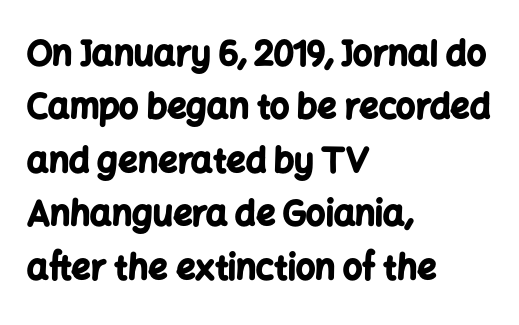
Q: Is the text bold? A: Yes.
Q: Is the text italic (slanted)? A: No, it is upright.
Q: Is the typeface a serif or a sans-serif typeface? A: Sans-serif.
Q: Is the text underlined? A: No.
Q: How is the paragraph aligned? A: Left-aligned.
Q: Is the spacing between letters normal or unusually wide? A: Normal.
Q: Is the spacing between lines tight, normal or loose? A: Normal.
Q: Width (condensed, normal, or wide)? A: Normal.
Q: Stroke contrast? A: Low.
Q: x-height? A: Medium.
Q: Monospaced? A: No.
